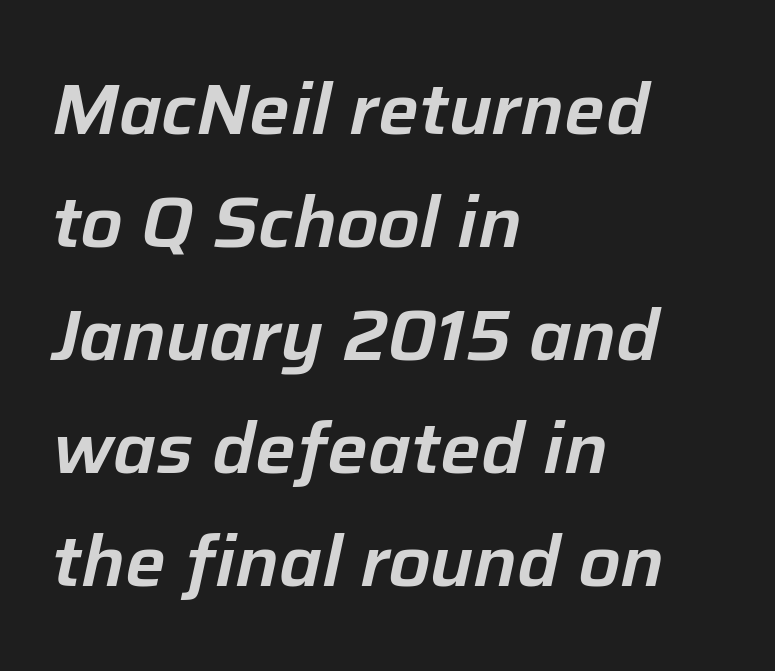
Q: Is the text italic (slanted)? A: Yes, it leans right by about 12 degrees.
Q: Is the text underlined? A: No.
Q: How is the paragraph aligned? A: Left-aligned.
Q: Is the spacing between letters normal or unusually wide? A: Normal.
Q: Is the spacing between lines tight, normal or loose? A: Normal.
Q: Width (condensed, normal, or wide)? A: Normal.
Q: Stroke contrast? A: Low.
Q: x-height? A: Medium.
Q: Monospaced? A: No.
